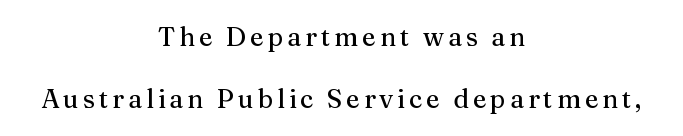
The image shows 26 px text type, upright; set centered, loose line spacing (2.39x), not underlined.
